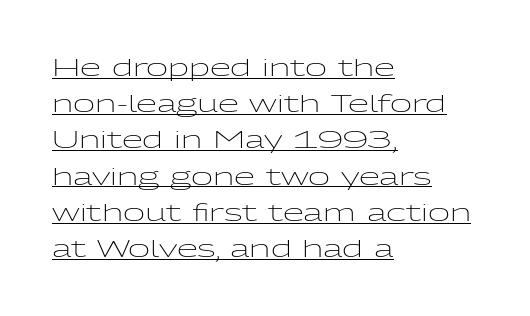
Q: Is the text bold? A: No.
Q: Is the text italic (slanted)? A: No, it is upright.
Q: Is the text underlined? A: Yes.
Q: How is the paragraph aligned? A: Left-aligned.
Q: Is the spacing between letters normal or unusually wide? A: Normal.
Q: Is the spacing between lines tight, normal or loose? A: Normal.
